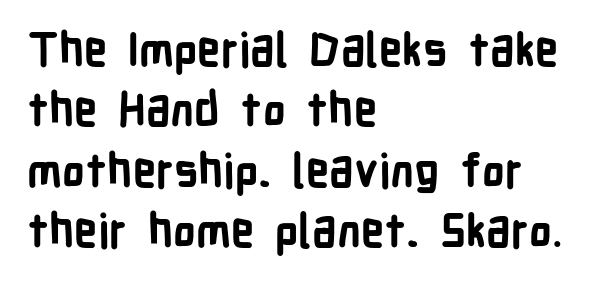
Q: Is the text bold? A: Yes.
Q: Is the text italic (slanted)? A: No, it is upright.
Q: Is the typeface a serif or a sans-serif typeface? A: Sans-serif.
Q: Is the text underlined? A: No.
Q: How is the paragraph aligned? A: Left-aligned.
Q: Is the spacing between letters normal or unusually wide? A: Normal.
Q: Is the spacing between lines tight, normal or loose? A: Normal.
Q: Width (condensed, normal, or wide)? A: Condensed.
Q: Stroke contrast? A: Low.
Q: x-height? A: Medium.
Q: Monospaced? A: No.
